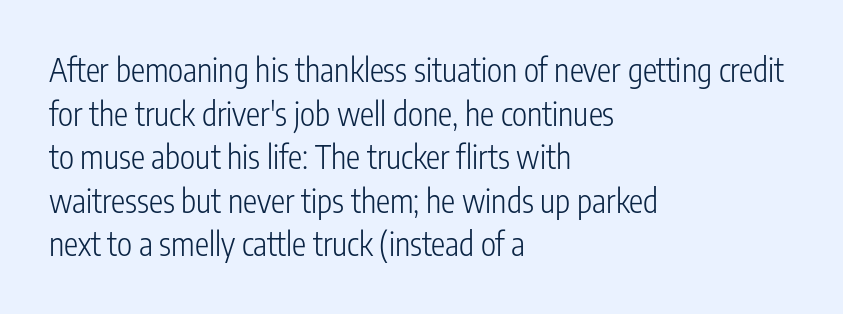
To sum up the face: it is a sans, with no serifs. Leftover space on each line is placed entirely after the last word. Just letters on the line, the space beneath them empty. No letter is thick-stroked: the sample isn't bold. The letters sit at their default tracking, neither squeezed nor spread.
